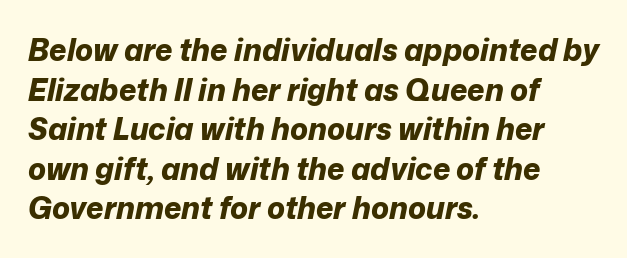
The image shows 30 px bold type, italic (leaning right); set left-aligned, normal line spacing (1.32x), normal letter spacing, not underlined; low stroke contrast and a medium x-height.
